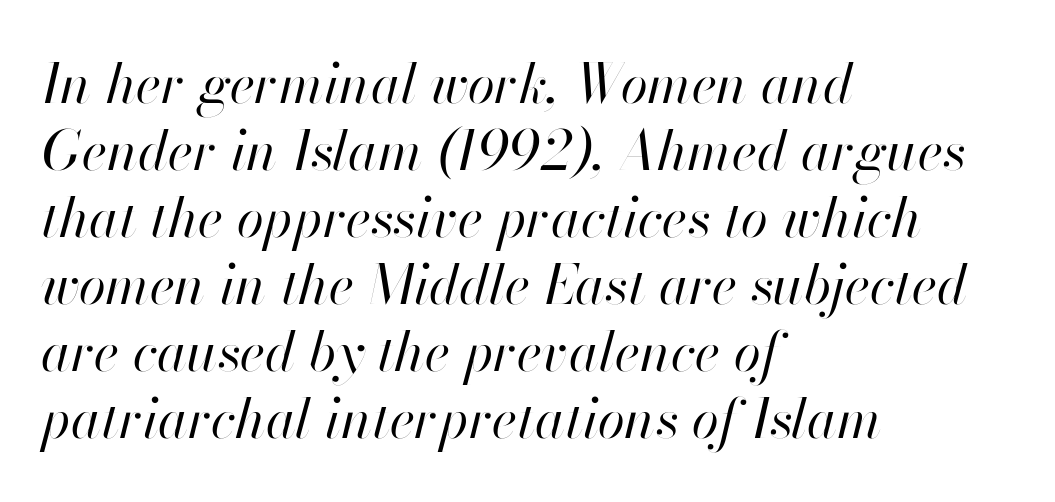
{"italic": "yes", "lean": "right", "slant_degrees": 13, "bold": "no", "weight": "regular", "width": "normal", "stroke_contrast": "high", "x_height": "small", "monospaced": "no", "underline": "no", "align": "left", "line_spacing_ratio": 1.22, "letter_spacing": "normal", "letter_spacing_em": 0.0, "glyph_px": 55}
